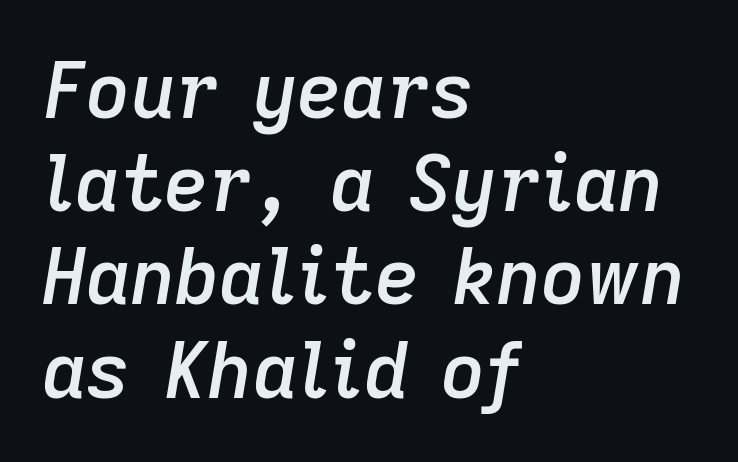
The image shows 77 px semibold type, italic (leaning right); set left-aligned, line spacing 1.21x, normal letter spacing, not underlined; low stroke contrast and a medium x-height.
